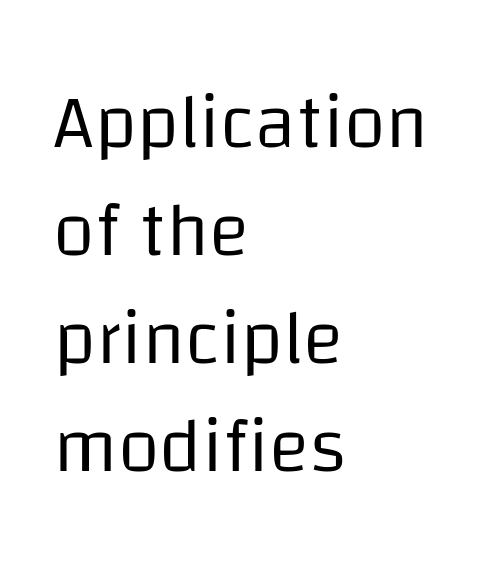
{"serif": "no", "italic": "no", "bold": "no", "weight": "regular", "width": "normal", "stroke_contrast": "low", "x_height": "large", "monospaced": "no", "underline": "no", "align": "left", "line_spacing": "normal", "line_spacing_ratio": 1.42, "letter_spacing": "normal", "letter_spacing_em": 0.0, "glyph_px": 76}
